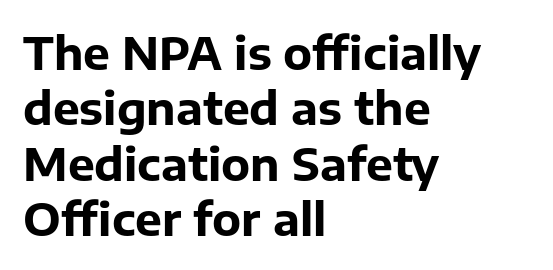
{"serif": "no", "italic": "no", "bold": "yes", "weight": "bold", "width": "normal", "stroke_contrast": "low", "x_height": "medium", "monospaced": "no", "underline": "no", "align": "left", "line_spacing_ratio": 1.23, "letter_spacing": "normal", "letter_spacing_em": 0.0, "glyph_px": 45}
